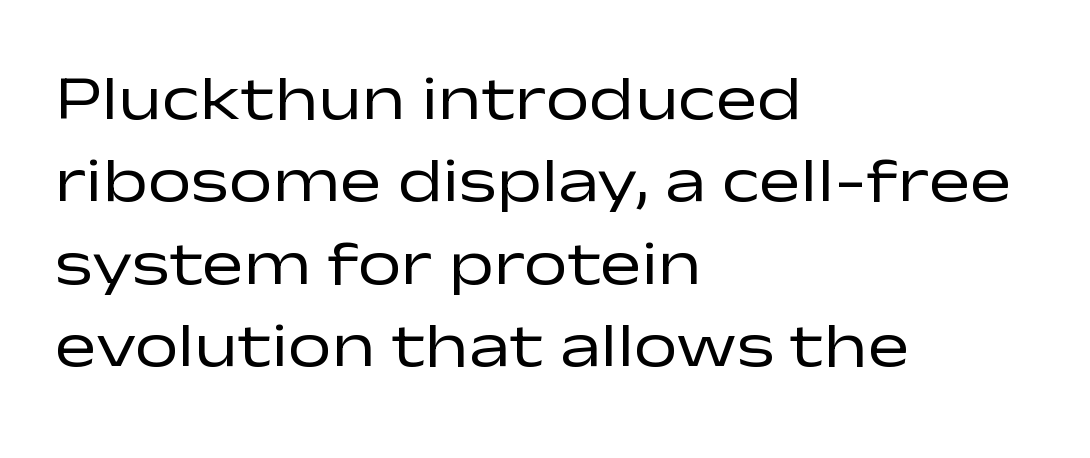
The space directly below the letters is spotless. The weight would be labelled regular, book, light, or lighter still. A typesetter would label this face a sans. Spacing verdict: proportional, widths tailored to each character. The passage is arranged the way most books set body copy — flush left. Nope, not italic — everything's standing straight.
